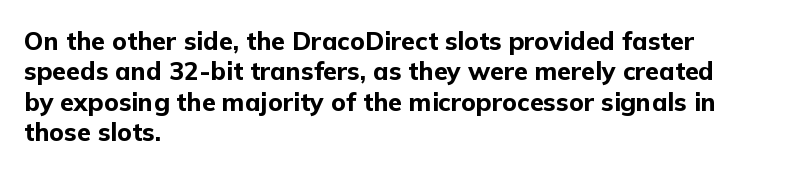
Q: Is the text bold? A: Yes.
Q: Is the text italic (slanted)? A: No, it is upright.
Q: Is the text underlined? A: No.
Q: How is the paragraph aligned? A: Left-aligned.
Q: Is the spacing between letters normal or unusually wide? A: Normal.
